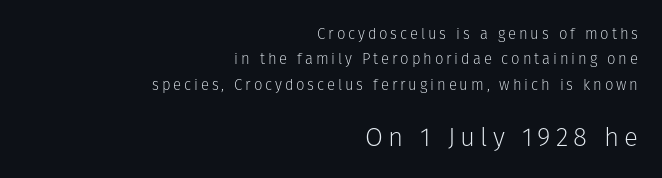
The image shows 26 px text type, upright; set right-aligned, normal line spacing (1.7x), not underlined; the second (bottom) block is 1.73x larger.
